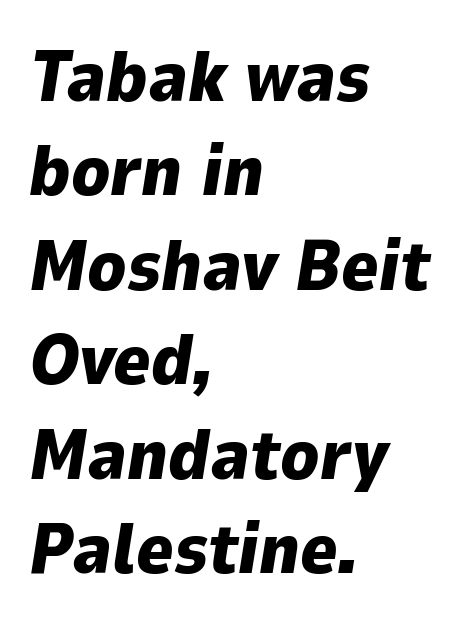
{"italic": "yes", "lean": "right", "slant_degrees": 9, "bold": "yes", "weight": "heavy", "width": "normal", "stroke_contrast": "low", "x_height": "medium", "monospaced": "no", "underline": "no", "align": "left", "line_spacing": "normal", "line_spacing_ratio": 1.33, "letter_spacing": "normal", "letter_spacing_em": 0.0, "glyph_px": 71}
